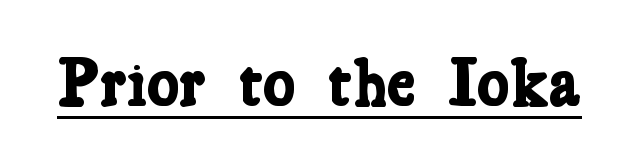
{"serif": "yes", "bold": "yes", "weight": "bold", "width": "condensed", "stroke_contrast": "low", "x_height": "medium", "monospaced": "no", "underline": "yes", "letter_spacing": "normal", "letter_spacing_em": 0.0, "glyph_px": 68}
